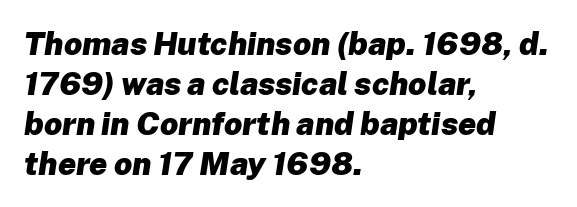
The foot of each line stays bare and open. Inter-character spacing is left at the font's built-in metrics. Thick stems and heavy bowls — unmistakably bold. Tall strokes in this sample are angled rather than plumb. The block of text has a typical density, with ordinary space between rows. Spacing verdict: proportional, widths tailored to each character.
